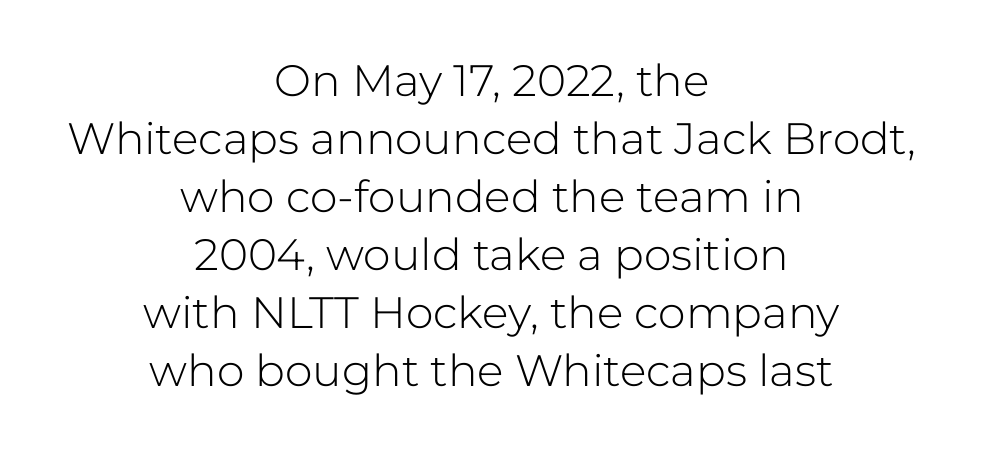
Q: Is the text bold? A: No.
Q: Is the text italic (slanted)? A: No, it is upright.
Q: Is the typeface a serif or a sans-serif typeface? A: Sans-serif.
Q: Is the text underlined? A: No.
Q: How is the paragraph aligned? A: Centered.
Q: Is the spacing between letters normal or unusually wide? A: Normal.
Q: Is the spacing between lines tight, normal or loose? A: Normal.
Q: Width (condensed, normal, or wide)? A: Normal.
Q: Stroke contrast? A: Low.
Q: x-height? A: Medium.
Q: Monospaced? A: No.
